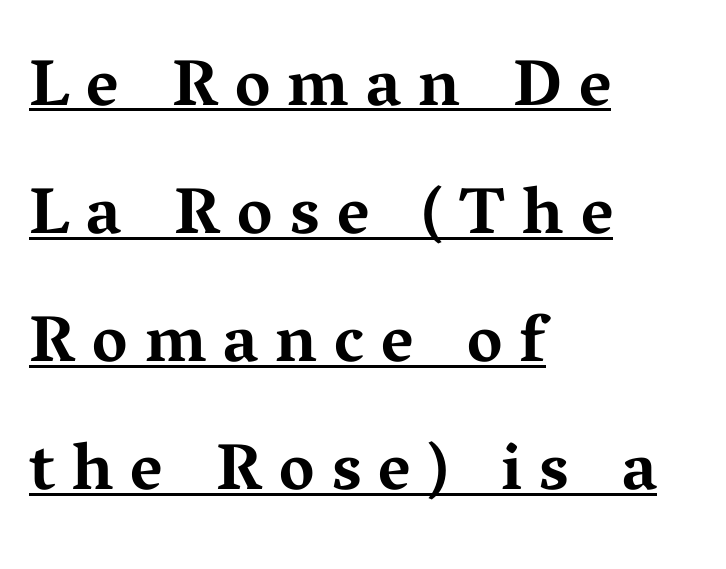
{"serif": "yes", "italic": "no", "bold": "yes", "weight": "bold", "width": "wide", "stroke_contrast": "medium", "x_height": "medium", "monospaced": "no", "underline": "yes", "align": "left", "line_spacing": "loose", "line_spacing_ratio": 1.94, "letter_spacing": "wide", "letter_spacing_em": 0.26, "glyph_px": 66}
